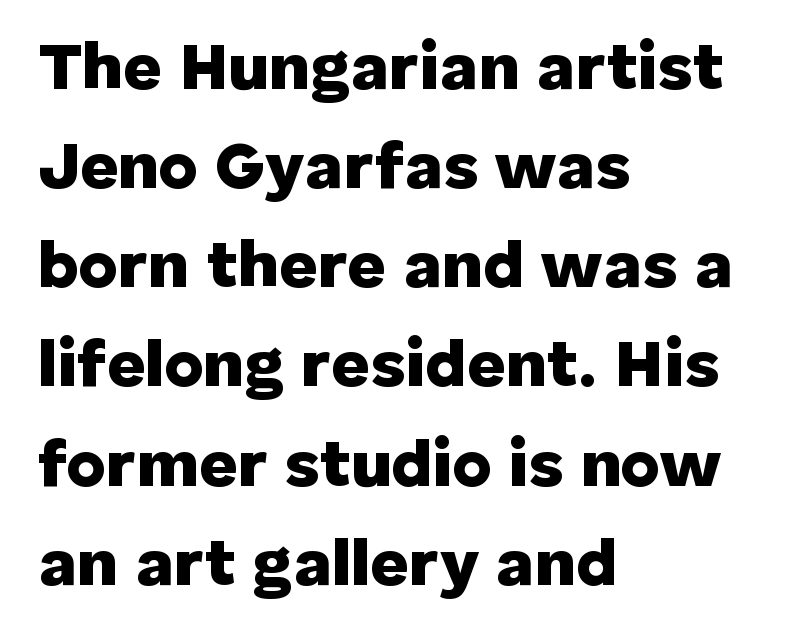
The image shows 67 px heavy sans-serif type, upright; set left-aligned, normal line spacing (1.48x), normal letter spacing, not underlined; low stroke contrast and a medium x-height.
